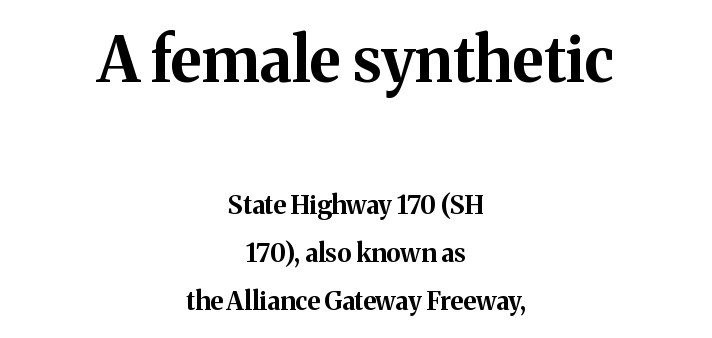
The horizontal fit of the characters is conventional and even. A great deal of white space separates one row of letters from the next. Is this a fixed-width face? No — the glyphs have proportional, varying widths. Horizontal alignment here is central, giving a formal, balanced look.
